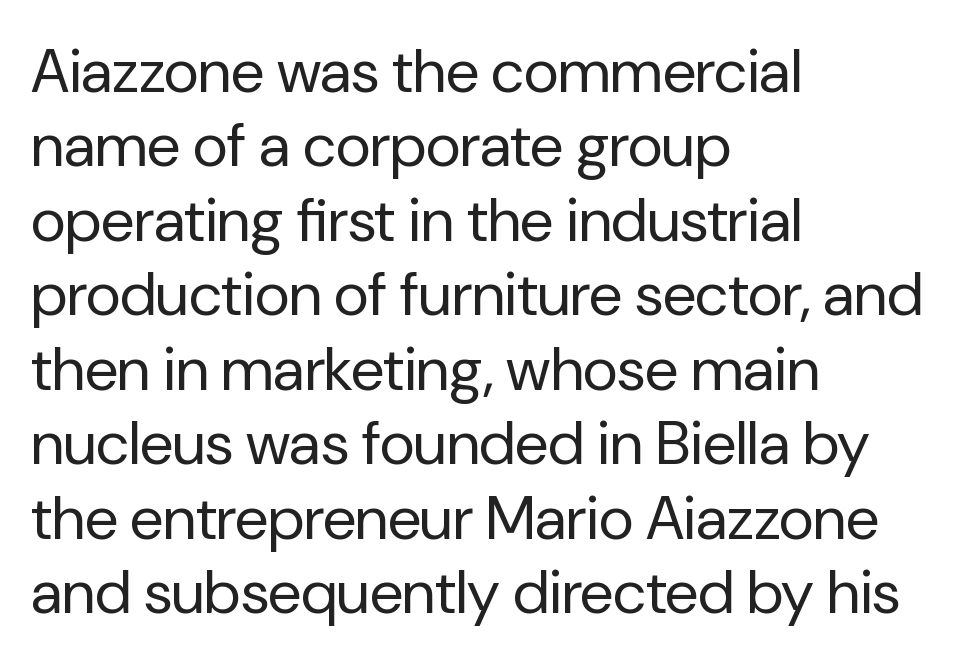
{"serif": "no", "italic": "no", "bold": "no", "weight": "regular", "width": "normal", "stroke_contrast": "low", "x_height": "medium", "monospaced": "no", "underline": "no", "align": "left", "line_spacing_ratio": 1.22, "letter_spacing": "normal", "letter_spacing_em": 0.0, "glyph_px": 61}
